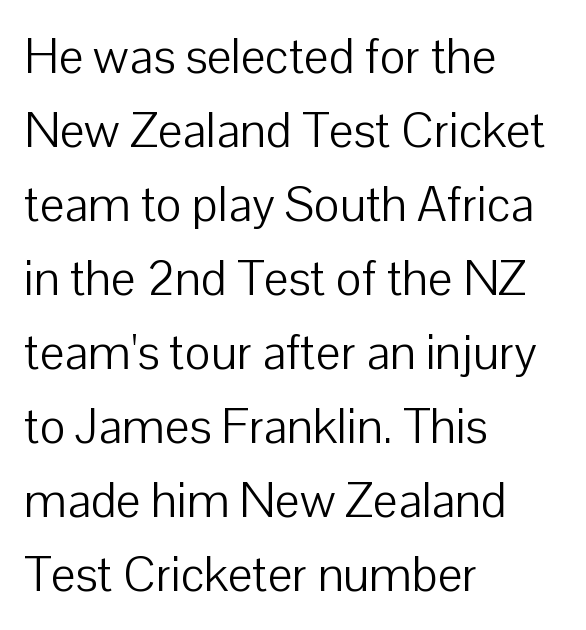
{"serif": "no", "italic": "no", "bold": "no", "weight": "light", "width": "normal", "stroke_contrast": "low", "x_height": "medium", "monospaced": "no", "underline": "no", "align": "left", "line_spacing": "normal", "line_spacing_ratio": 1.51, "letter_spacing": "normal", "letter_spacing_em": 0.0, "glyph_px": 49}
